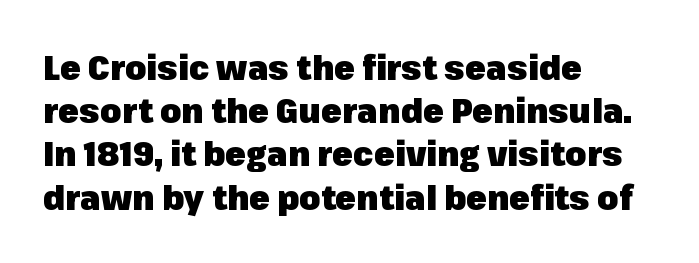
Q: Is the text bold? A: Yes.
Q: Is the text italic (slanted)? A: No, it is upright.
Q: Is the typeface a serif or a sans-serif typeface? A: Sans-serif.
Q: Is the text underlined? A: No.
Q: How is the paragraph aligned? A: Left-aligned.
Q: Is the spacing between letters normal or unusually wide? A: Normal.
Q: Is the spacing between lines tight, normal or loose? A: Normal.
Q: Width (condensed, normal, or wide)? A: Normal.
Q: Stroke contrast? A: Low.
Q: x-height? A: Medium.
Q: Monospaced? A: No.
